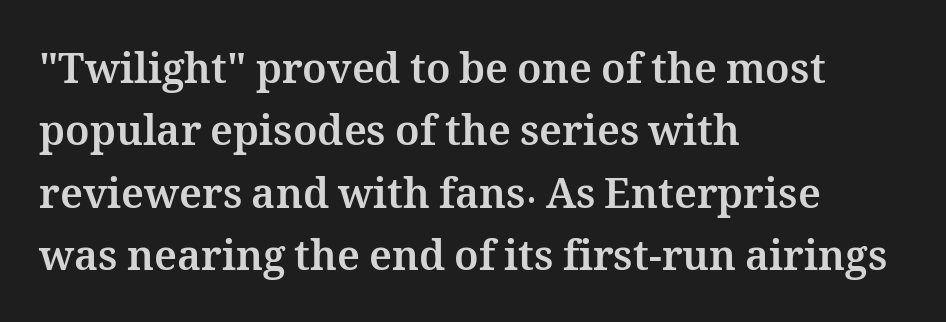
The words here are not underlined. What's the leading like? Ordinary, nothing unusual. The paragraph shown leans on its left margin. Varying glyph widths throughout — classic text-font behaviour. The rendering keeps characters at their native spacing. The type sits square on the baseline with zero lean.
